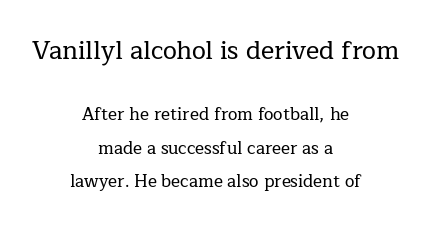
{"italic": "no", "underline": "no", "align": "center", "line_spacing": "loose", "line_spacing_ratio": 1.99, "letter_spacing": "normal", "letter_spacing_em": 0.0, "larger_block": "first", "size_ratio": 1.47, "glyph_px": 25}
